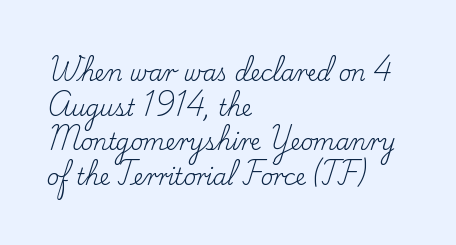
{"bold": "no", "underline": "no", "align": "left", "line_spacing": "normal", "line_spacing_ratio": 1.57, "letter_spacing": "normal", "letter_spacing_em": 0.0, "glyph_px": 22}
